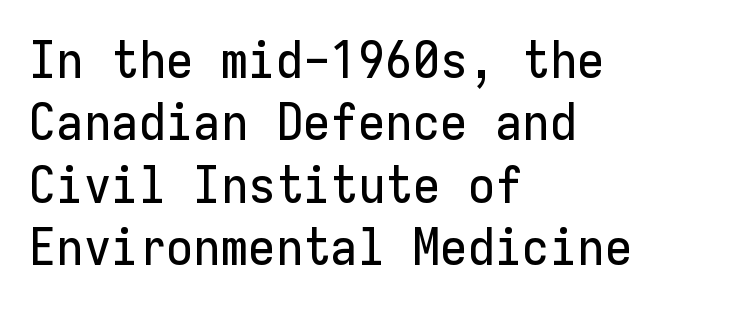
The image shows 50 px sans-serif type, upright, monospaced; set left-aligned, normal line spacing (1.25x), normal letter spacing, not underlined; low stroke contrast and a medium x-height.
